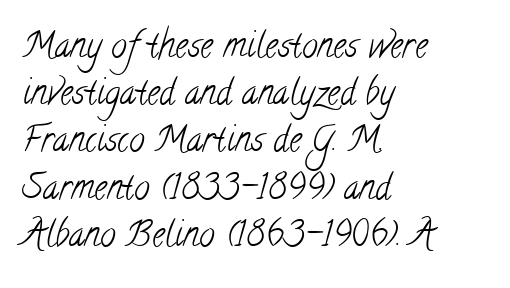
The image shows 35 px light, condensed serif type; set left-aligned, normal line spacing (1.35x), normal letter spacing, not underlined; low stroke contrast and a small x-height.
